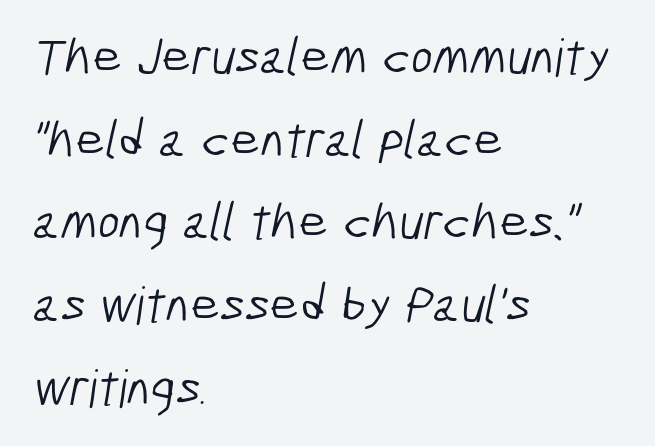
Q: Is the text bold? A: No.
Q: Is the typeface a serif or a sans-serif typeface? A: Sans-serif.
Q: Is the text underlined? A: No.
Q: How is the paragraph aligned? A: Left-aligned.
Q: Is the spacing between letters normal or unusually wide? A: Normal.
Q: Is the spacing between lines tight, normal or loose? A: Normal.
Q: Width (condensed, normal, or wide)? A: Condensed.
Q: Stroke contrast? A: Low.
Q: x-height? A: Medium.
Q: Monospaced? A: No.
